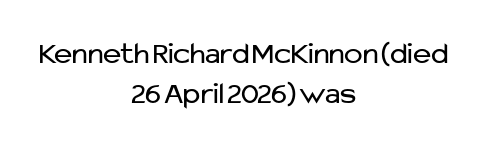
The image shows 31 px regular-weight sans-serif type, upright; set centered, normal line spacing (1.3x), normal letter spacing, not underlined; low stroke contrast and a medium x-height.
